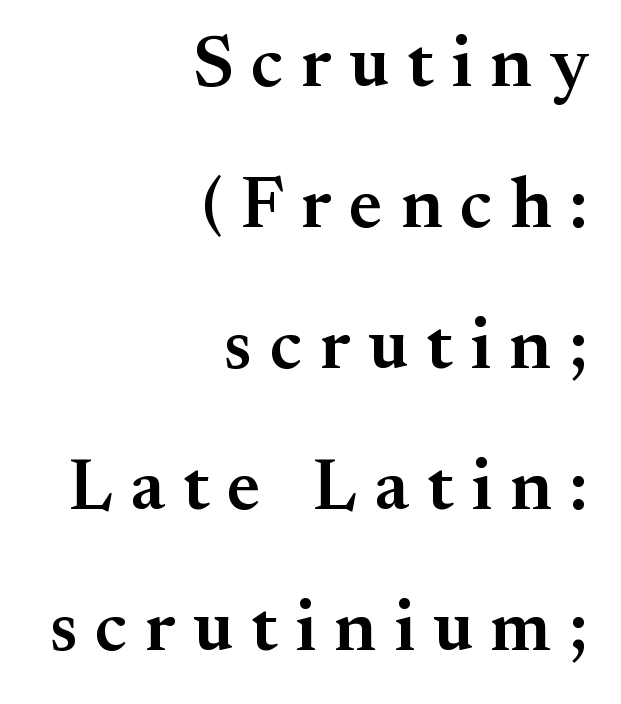
Honestly, the letter spacing is so wide it's the main thing you notice. Is there much room between lines? Yes — plenty of vertical air separates them. The letters stand straight up with perfectly vertical stems. A bare baseline throughout the passage.
